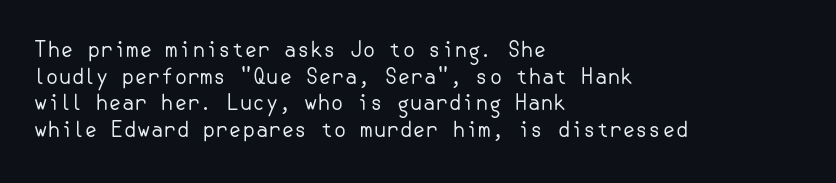
Summary of weight: not heavy and not bold. The vertical gap from one line to the next is medium. The type is set solid horizontally, with unmodified tracking. No italicization has been applied; the sample stays upright. The paragraph shown leans on its left margin. The gap between lines stays unmarked.
